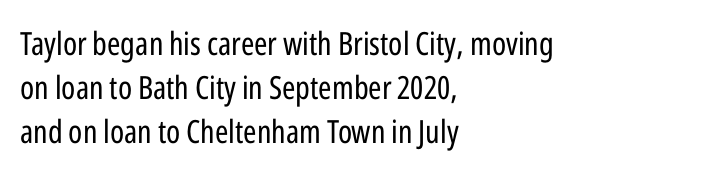
Q: Is the text bold? A: No.
Q: Is the text italic (slanted)? A: No, it is upright.
Q: Is the typeface a serif or a sans-serif typeface? A: Sans-serif.
Q: Is the text underlined? A: No.
Q: How is the paragraph aligned? A: Left-aligned.
Q: Is the spacing between letters normal or unusually wide? A: Normal.
Q: Is the spacing between lines tight, normal or loose? A: Normal.
Q: Width (condensed, normal, or wide)? A: Condensed.
Q: Stroke contrast? A: Low.
Q: x-height? A: Medium.
Q: Monospaced? A: No.
